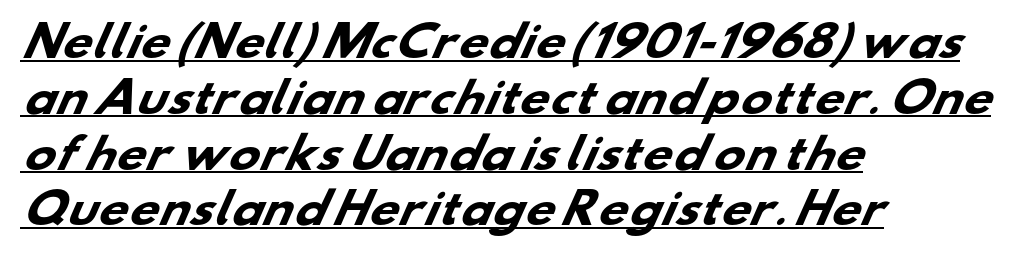
Q: Is the text bold? A: Yes.
Q: Is the typeface a serif or a sans-serif typeface? A: Sans-serif.
Q: Is the text underlined? A: Yes.
Q: How is the paragraph aligned? A: Left-aligned.
Q: Is the spacing between letters normal or unusually wide? A: Normal.
Q: Is the spacing between lines tight, normal or loose? A: Normal.
Q: Width (condensed, normal, or wide)? A: Wide.
Q: Stroke contrast? A: Low.
Q: x-height? A: Small.
Q: Monospaced? A: No.
